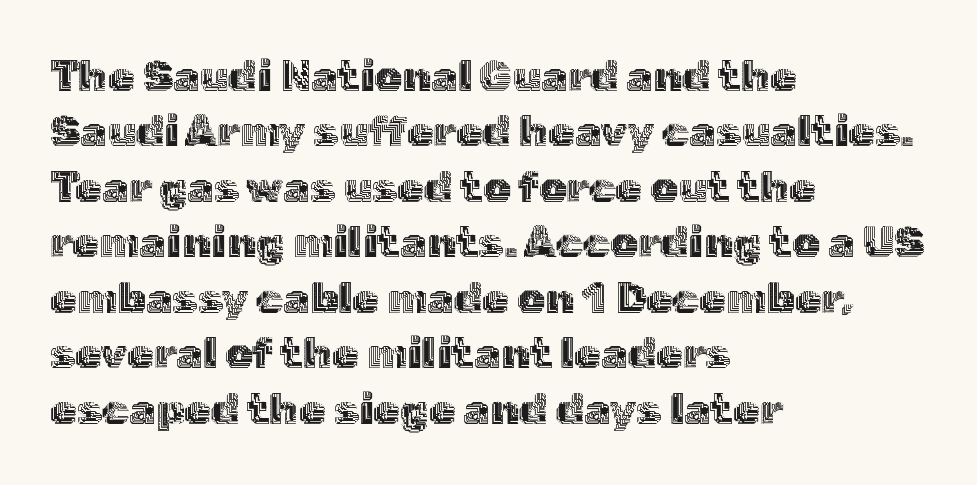
Q: Is the text italic (slanted)? A: No, it is upright.
Q: Is the text underlined? A: No.
Q: How is the paragraph aligned? A: Left-aligned.
Q: Is the spacing between letters normal or unusually wide? A: Normal.
Q: Is the spacing between lines tight, normal or loose? A: Normal.
Q: Width (condensed, normal, or wide)? A: Normal.
Q: x-height? A: Medium.
Q: Monospaced? A: No.
